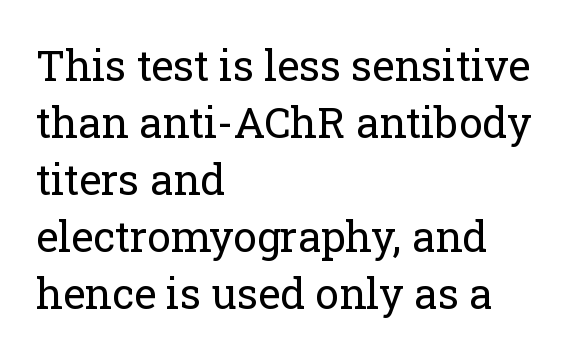
The image shows 42 px regular-weight serif type, upright; set left-aligned, normal line spacing (1.36x), normal letter spacing, not underlined; low stroke contrast and a medium x-height.
